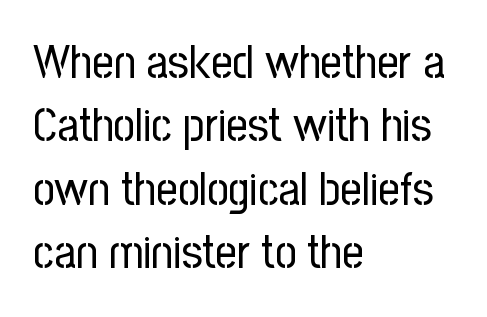
In CSS terms this would be text-align: left. The specimen reads as upright at a glance. Glance below the letters and you will spot only blank space. You could call the tracking neutral — neither tight nor loose. The block of text has a typical density, with ordinary space between rows. Is this a fixed-width face? No — the glyphs have proportional, varying widths.
